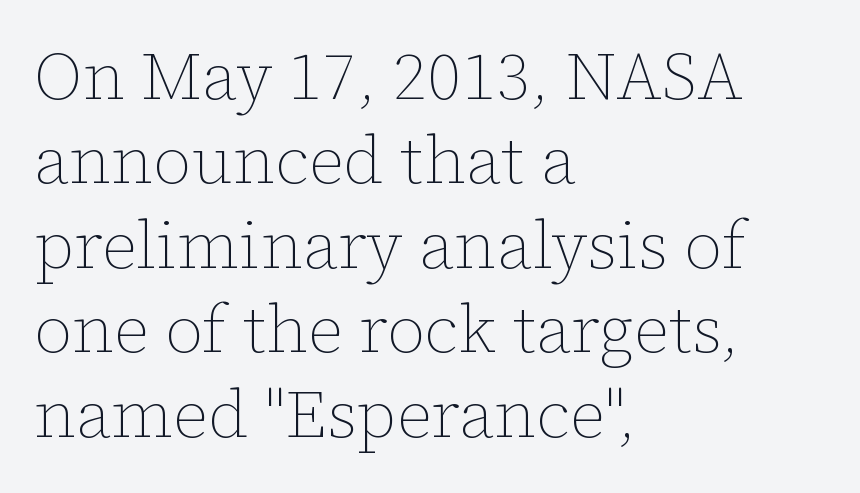
The image shows 67 px thin type, upright; set left-aligned, normal line spacing (1.26x), normal letter spacing, not underlined; low stroke contrast and a medium x-height.
